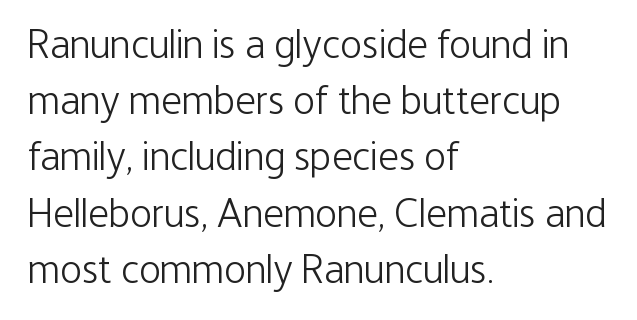
Q: Is the text bold? A: No.
Q: Is the text italic (slanted)? A: No, it is upright.
Q: Is the typeface a serif or a sans-serif typeface? A: Sans-serif.
Q: Is the text underlined? A: No.
Q: How is the paragraph aligned? A: Left-aligned.
Q: Is the spacing between letters normal or unusually wide? A: Normal.
Q: Is the spacing between lines tight, normal or loose? A: Normal.
Q: Width (condensed, normal, or wide)? A: Condensed.
Q: Stroke contrast? A: Low.
Q: x-height? A: Medium.
Q: Monospaced? A: No.
